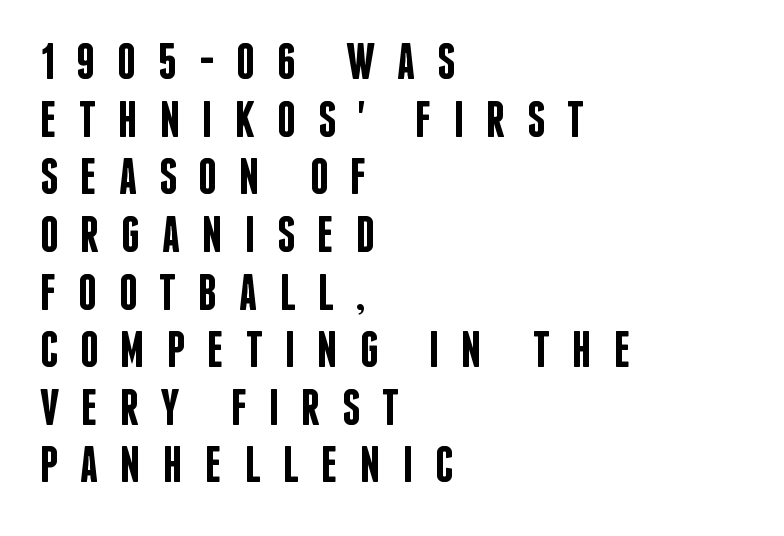
Letterform terminals end flat and unadorned throughout the passage. The type sits square on the baseline with zero lean. Caption: multi-line text, flush left, ragged right. The specimen omits any rule beneath the text block's lines. A bit beefed up — I'd call it semibold rather than bold. The rendering uses a small line-height, squeezing the rows.
